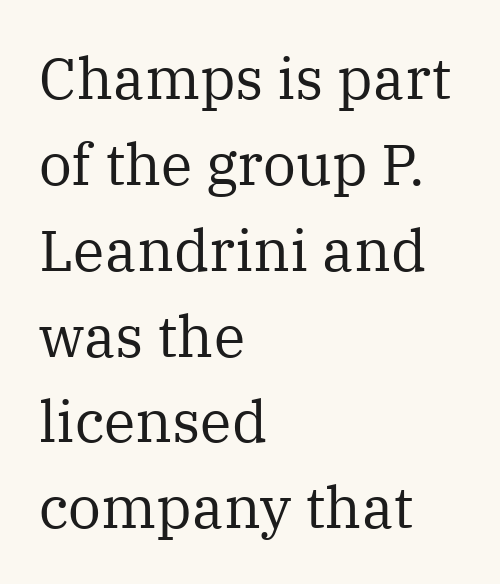
{"serif": "yes", "italic": "no", "bold": "no", "weight": "regular", "width": "normal", "stroke_contrast": "medium", "x_height": "medium", "monospaced": "no", "underline": "no", "align": "left", "line_spacing": "normal", "line_spacing_ratio": 1.48, "letter_spacing": "normal", "letter_spacing_em": 0.0, "glyph_px": 58}
